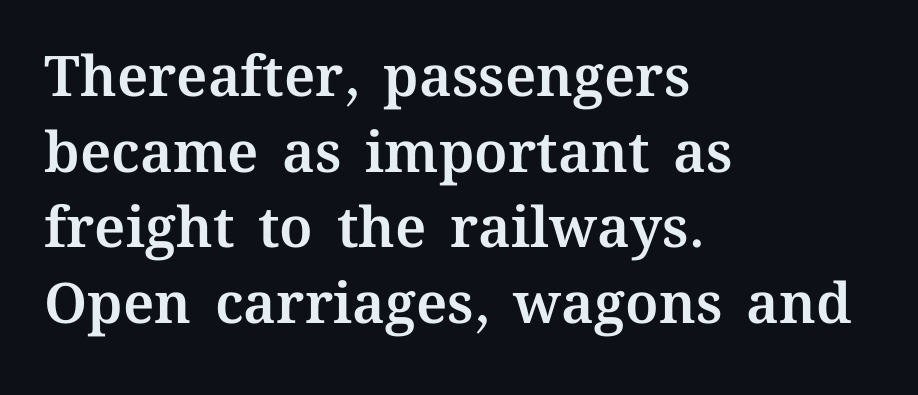
The image shows 56 px text type, upright; set left-aligned, normal line spacing (1.35x), normal letter spacing, not underlined; medium stroke contrast and a medium x-height.
